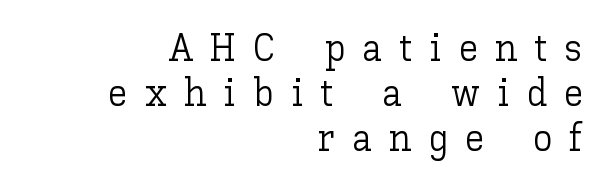
Q: Is the text bold? A: No.
Q: Is the text italic (slanted)? A: No, it is upright.
Q: Is the text underlined? A: No.
Q: How is the paragraph aligned? A: Right-aligned.
Q: Is the spacing between letters normal or unusually wide? A: Unusually wide.
Q: Width (condensed, normal, or wide)? A: Normal.
Q: Stroke contrast? A: Low.
Q: x-height? A: Medium.
Q: Monospaced? A: No.
